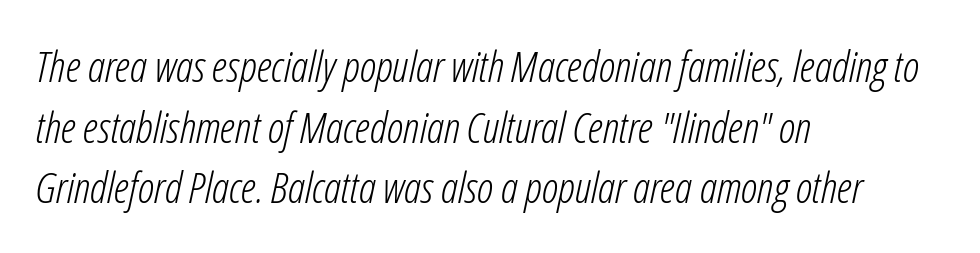
Just letters on the line, the space beneath them empty. Letters have the restrained weight of plain body copy at most. Normally led — the rows are evenly, conventionally spaced. Short and long lines alike share a common starting point at left. The gaps between neighbouring characters are ordinary and unremarkable. The rendering uses natural spacing where letterforms have individual widths.
